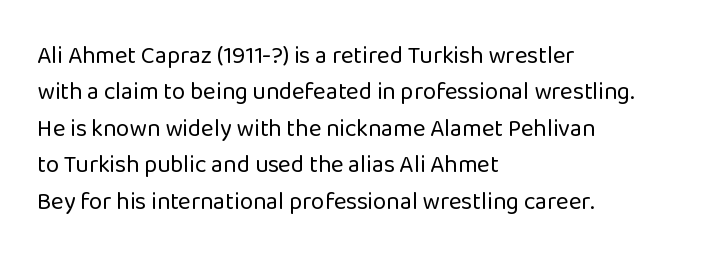
The foot of each line stays bare and open. These lines stack with their left ends in a neat column. Italic: no, the glyphs are upright roman. These lines sit exactly where default settings would place them.
